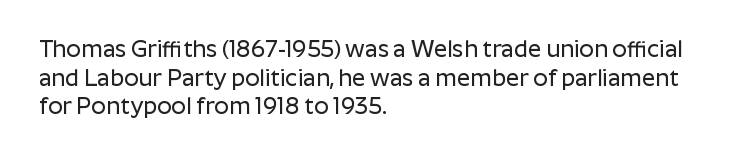
{"italic": "no", "underline": "no", "align": "left", "line_spacing": "normal", "line_spacing_ratio": 1.25, "letter_spacing": "normal", "letter_spacing_em": 0.0, "glyph_px": 23}
